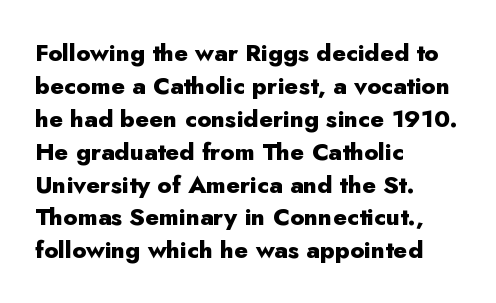
The image shows 24 px bold type, upright; set left-aligned, normal line spacing (1.37x), normal letter spacing, not underlined.
